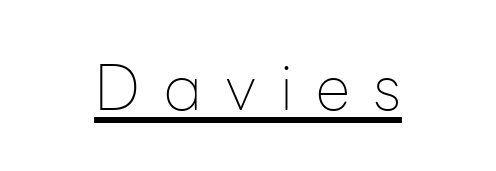
Q: Is the text bold? A: No.
Q: Is the text italic (slanted)? A: No, it is upright.
Q: Is the typeface a serif or a sans-serif typeface? A: Sans-serif.
Q: Is the text underlined? A: Yes.
Q: How is the paragraph aligned? A: Centered.
Q: Is the spacing between letters normal or unusually wide? A: Unusually wide.
Q: Width (condensed, normal, or wide)? A: Normal.
Q: Stroke contrast? A: Low.
Q: x-height? A: Medium.
Q: Monospaced? A: No.
